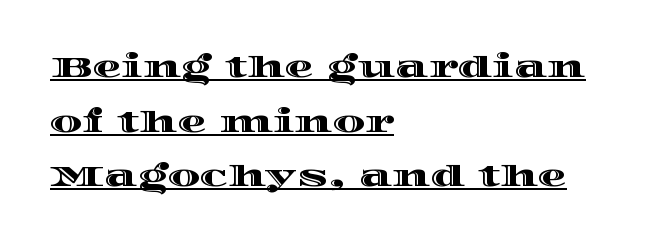
In designer terms, the underline attribute is active on this setting. The paragraph shown leans on its left margin. A typesetter would call this proportional, since set widths differ per character. Honestly, the letter spacing is just normal — you wouldn't notice it. The specimen reads as upright at a glance.
